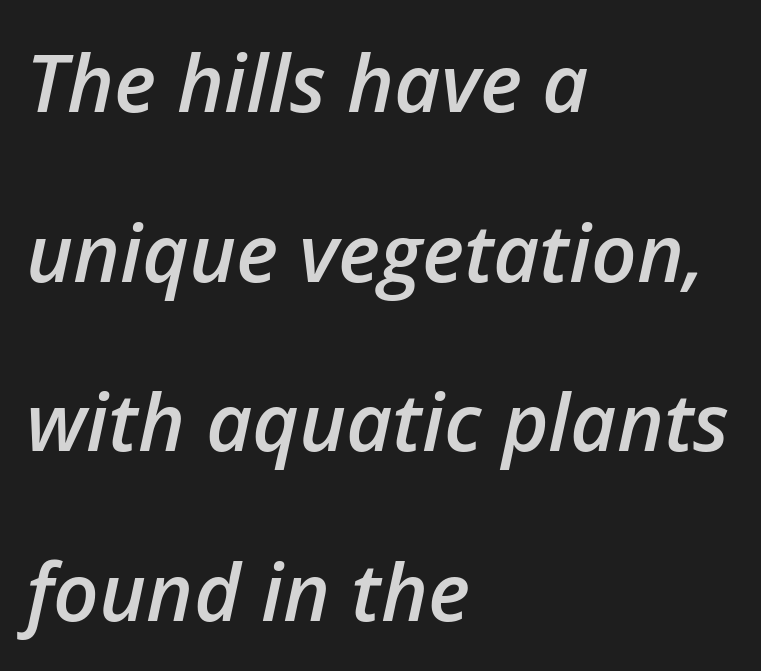
A bare baseline throughout the passage. Typeset ragged right — the left edge is the straight one. Observe the ordinary spacing: letters are neighbours, not strangers. Each letter keeps its own natural width here, so spacing adapts to shape.
